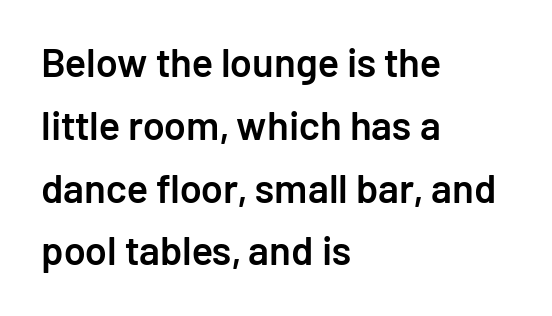
The image shows 40 px semibold sans-serif type, upright; set left-aligned, normal line spacing (1.57x), normal letter spacing, not underlined; low stroke contrast and a medium x-height.
